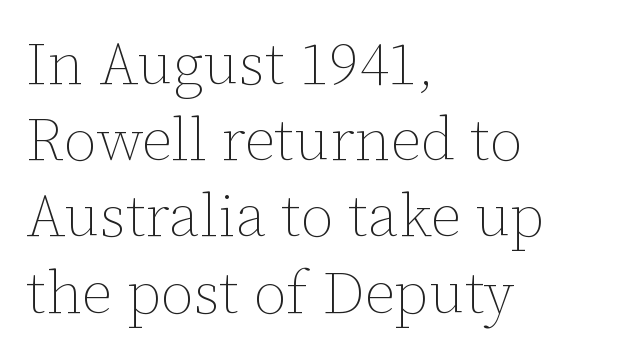
The image shows 60 px thin type, upright; set left-aligned, normal line spacing (1.27x), normal letter spacing, not underlined; low stroke contrast and a medium x-height.
